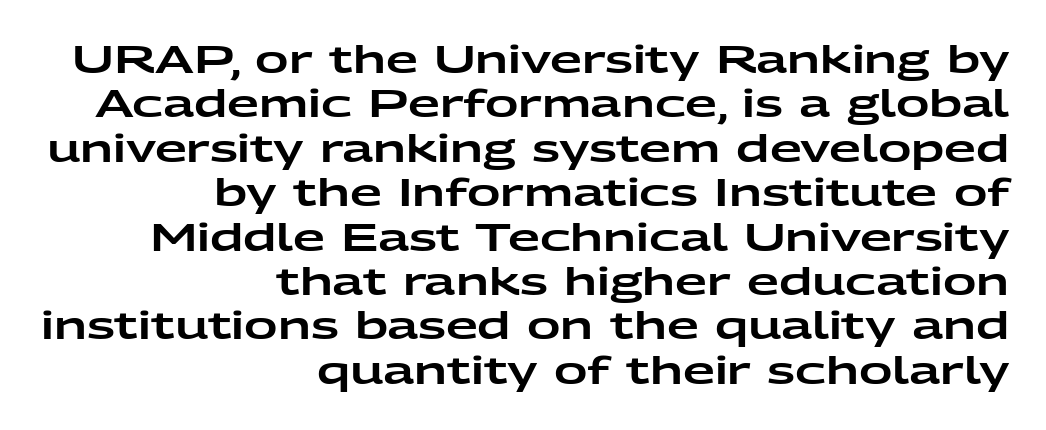
The image shows 37 px wide sans-serif type, upright; set right-aligned, line spacing 1.2x, normal letter spacing, not underlined; low stroke contrast and a medium x-height.
